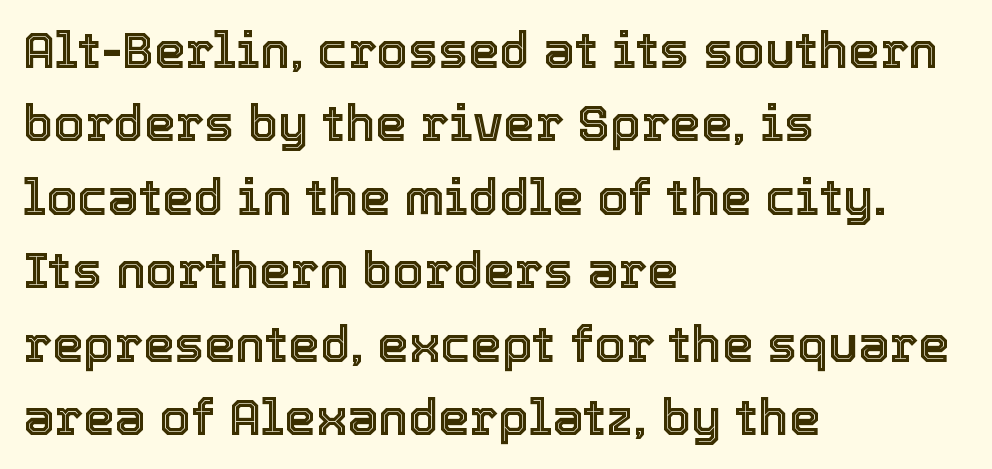
{"italic": "no", "width": "normal", "x_height": "medium", "monospaced": "no", "underline": "no", "align": "left", "line_spacing": "normal", "line_spacing_ratio": 1.47, "letter_spacing": "normal", "letter_spacing_em": 0.0, "glyph_px": 50}
